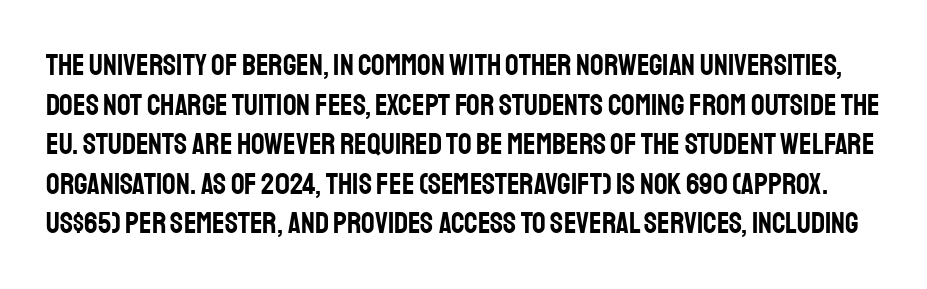
The rendering keeps characters at their native spacing. The axis of the letterforms is exactly vertical. Horizontal bands of white between lines are of average thickness. Check where the strokes stop: nothing finishes them off — pure sans. No word sits above an underline.
